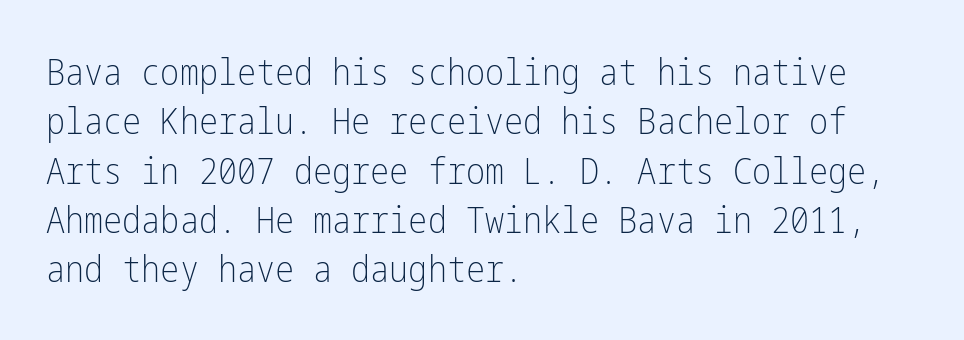
Whoever set this chose a conventional vertical rhythm. Nope, not italic — everything's standing straight. Any mark beneath the type? The region is blank. Glyph-to-glyph distance matches everyday printed text. Heft: none added — not bold.
